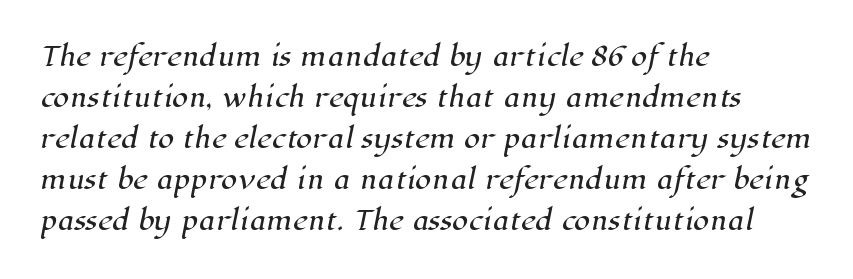
{"underline": "no", "align": "left", "line_spacing": "normal", "line_spacing_ratio": 1.58, "letter_spacing": "normal", "letter_spacing_em": 0.0, "glyph_px": 26}
